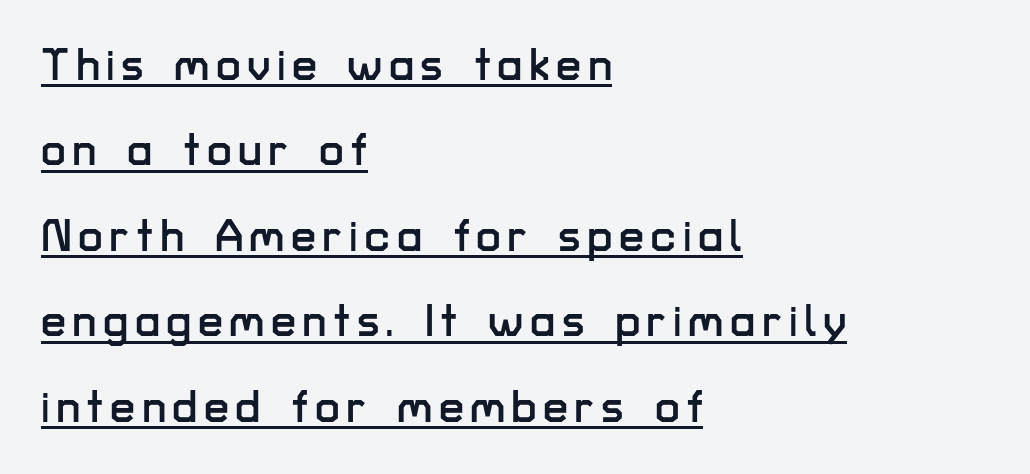
Q: Is the text italic (slanted)? A: No, it is upright.
Q: Is the typeface a serif or a sans-serif typeface? A: Sans-serif.
Q: Is the text underlined? A: Yes.
Q: How is the paragraph aligned? A: Left-aligned.
Q: Is the spacing between lines tight, normal or loose? A: Loose.
Q: Width (condensed, normal, or wide)? A: Normal.
Q: Stroke contrast? A: Low.
Q: x-height? A: Medium.
Q: Monospaced? A: No.
